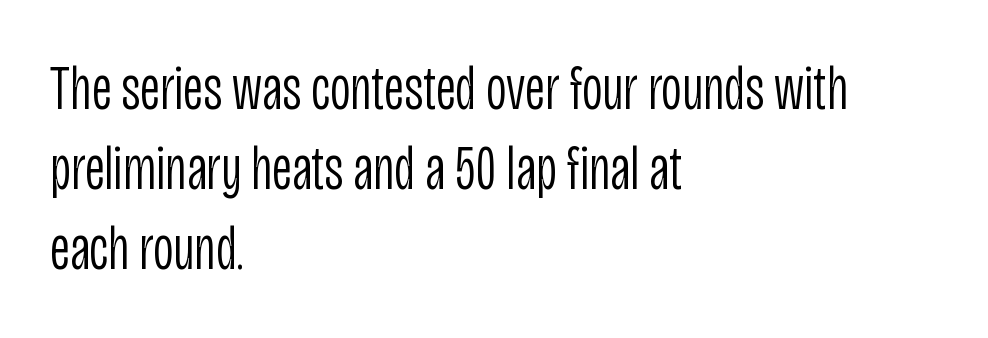
The letters advance in unequal steps, a hallmark of proportional type. The passage shown is not underscored anywhere. There is no visible air inserted between adjacent glyphs. If you measured baseline to baseline, you'd find a middling distance. Teacher's note: observe the even left margin — that is flush-left alignment. The designer went with a sans here, leaving each stem footless.
